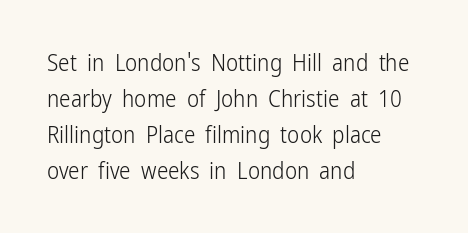
Q: Is the text bold? A: No.
Q: Is the text italic (slanted)? A: No, it is upright.
Q: Is the text underlined? A: No.
Q: How is the paragraph aligned? A: Left-aligned.
Q: Is the spacing between letters normal or unusually wide? A: Normal.
Q: Is the spacing between lines tight, normal or loose? A: Normal.
